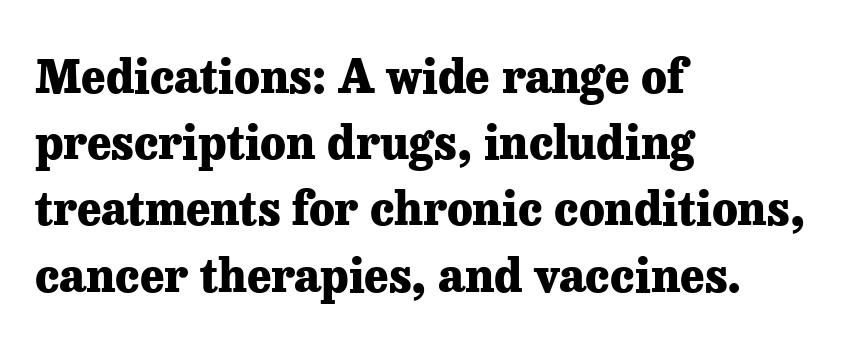
Honestly, the letter spacing is just normal — you wouldn't notice it. Does the weight exceed regular? Yes, all the way to bold. Unlike a clean sans, this face finishes its strokes with serifs. Layout note: lines flush left. The font's upright variant was chosen for this text.
